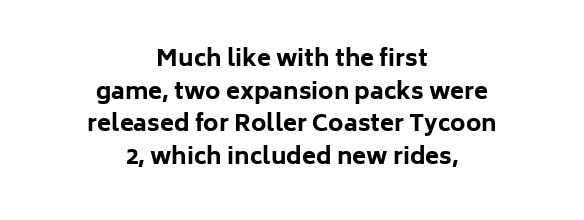
The vertical gap from one line to the next is medium. Stroke thickness is high; the sample reads as a true bold. Caption: multi-line text, centered on the measure. The typography opts for an upright posture over an oblique one. No word sits above an underline.
